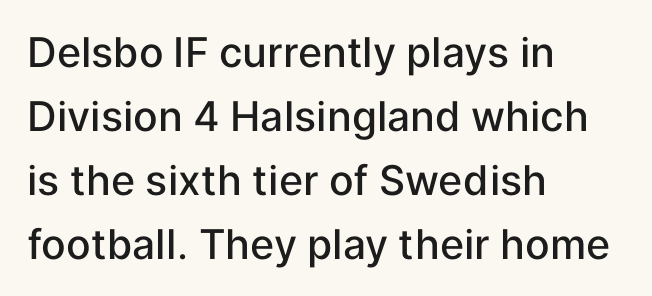
The image shows 41 px semibold sans-serif type, upright; set left-aligned, normal line spacing (1.56x), normal letter spacing, not underlined; low stroke contrast and a medium x-height.
